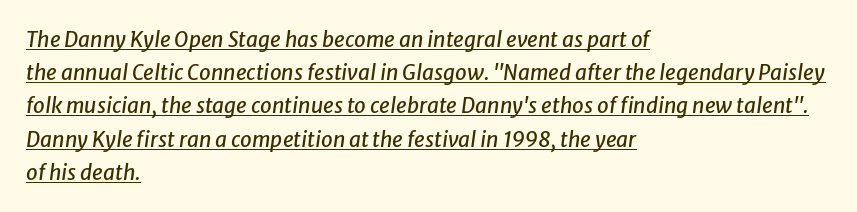
Q: Is the text italic (slanted)? A: Yes, it leans right by about 8 degrees.
Q: Is the text underlined? A: Yes.
Q: How is the paragraph aligned? A: Left-aligned.
Q: Is the spacing between letters normal or unusually wide? A: Normal.
Q: Is the spacing between lines tight, normal or loose? A: Normal.
